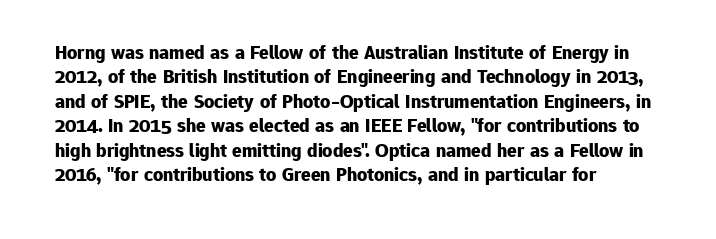
{"italic": "no", "bold": "yes", "underline": "no", "align": "left", "line_spacing_ratio": 1.22, "letter_spacing": "normal", "letter_spacing_em": 0.0, "glyph_px": 20}
